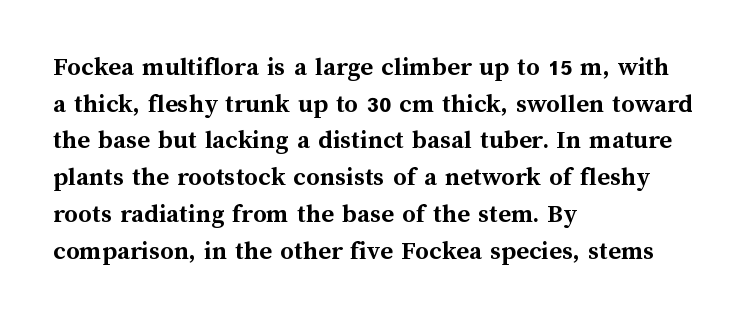
Q: Is the text bold? A: Yes.
Q: Is the text italic (slanted)? A: No, it is upright.
Q: Is the text underlined? A: No.
Q: How is the paragraph aligned? A: Left-aligned.
Q: Is the spacing between letters normal or unusually wide? A: Normal.
Q: Is the spacing between lines tight, normal or loose? A: Normal.
